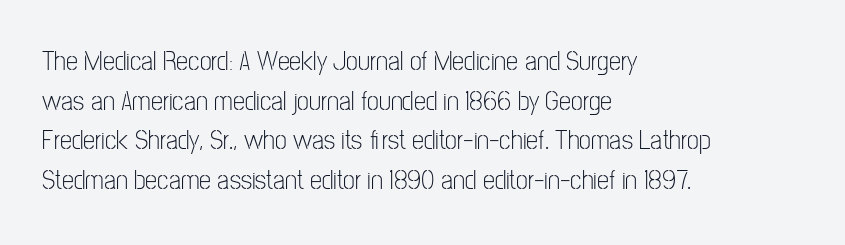
Q: Is the text bold? A: No.
Q: Is the text italic (slanted)? A: No, it is upright.
Q: Is the text underlined? A: No.
Q: How is the paragraph aligned? A: Left-aligned.
Q: Is the spacing between letters normal or unusually wide? A: Normal.
Q: Is the spacing between lines tight, normal or loose? A: Normal.
